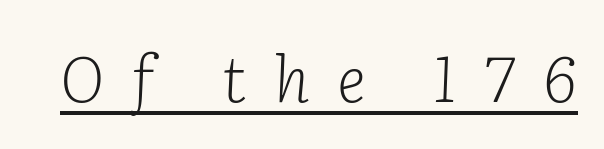
You could only call the tracking loose — the letters float apart. The passage shown is typeset with a serif family. The passage shown is not bold in any degree. Notice how a bar underscores the lettering throughout. The passage shown is typed in a proportional face where columns would drift.
